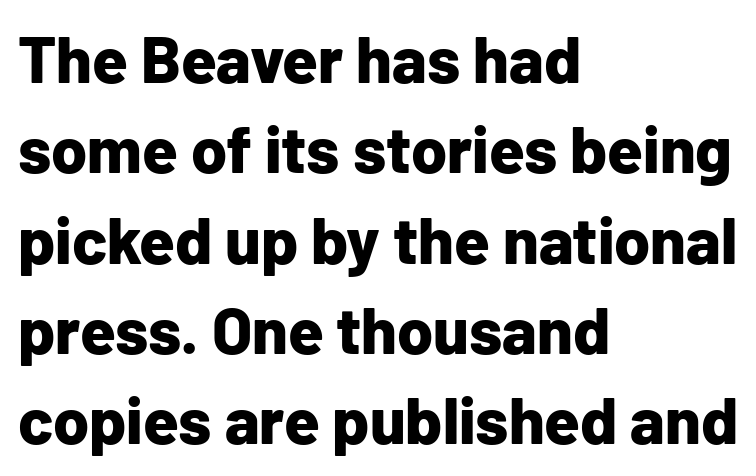
{"serif": "no", "italic": "no", "bold": "yes", "weight": "bold", "width": "normal", "stroke_contrast": "low", "x_height": "medium", "monospaced": "no", "underline": "no", "align": "left", "line_spacing": "normal", "line_spacing_ratio": 1.39, "letter_spacing": "normal", "letter_spacing_em": 0.0, "glyph_px": 65}
